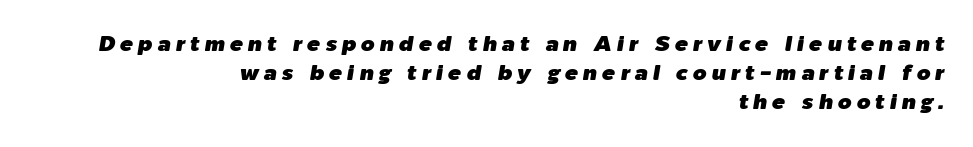
Q: Is the text italic (slanted)? A: Yes, it leans right by about 9 degrees.
Q: Is the text underlined? A: No.
Q: How is the paragraph aligned? A: Right-aligned.
Q: Is the spacing between letters normal or unusually wide? A: Unusually wide.
Q: Is the spacing between lines tight, normal or loose? A: Normal.
